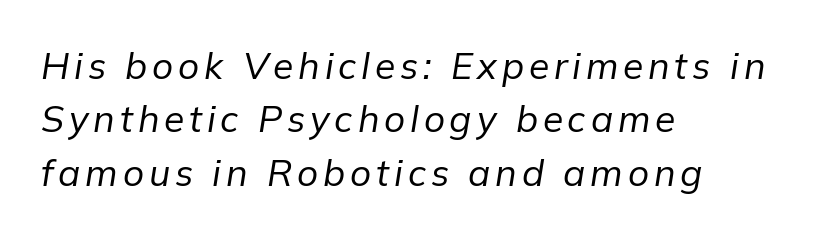
Here the designer chose a conventional face with non-uniform glyph widths. No chunkiness to these letters — they're not bold. The foot of each line stays bare and open. The rendering anchors every line to the left-hand side. The lettering tilts uniformly, giving the passage an italic look. Does the leading feel generous? No, just average.
